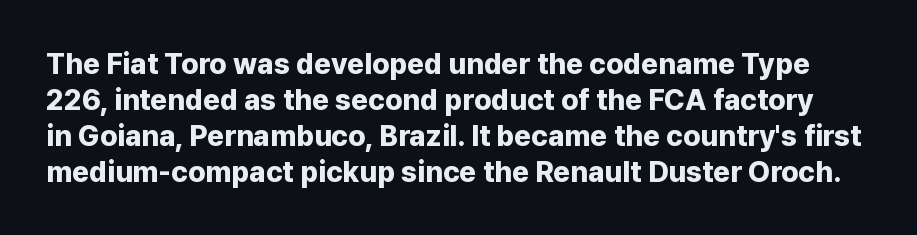
The image shows 29 px bold sans-serif type, upright; set line spacing 1.24x, normal letter spacing, not underlined; low stroke contrast and a medium x-height.
